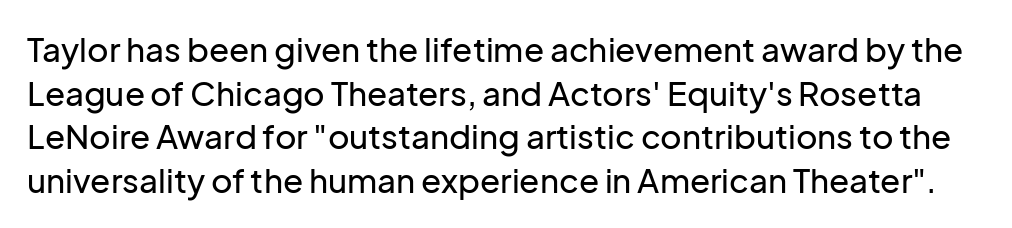
A typesetter would label this face a sans. Caption: standard tracking, unaltered. Each letter keeps its own natural width here, so spacing adapts to shape. One glance says typical: line gaps are just what's usual.
